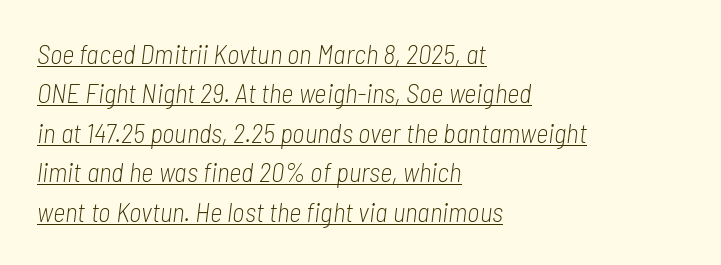
Observe the ordinary spacing: letters are neighbours, not strangers. The words here are underlined. Posture: slanted. Weight: not bold — regular or lighter. These lines are set flush left with a ragged right edge. A normal amount of white space separates one row of letters from the next.
